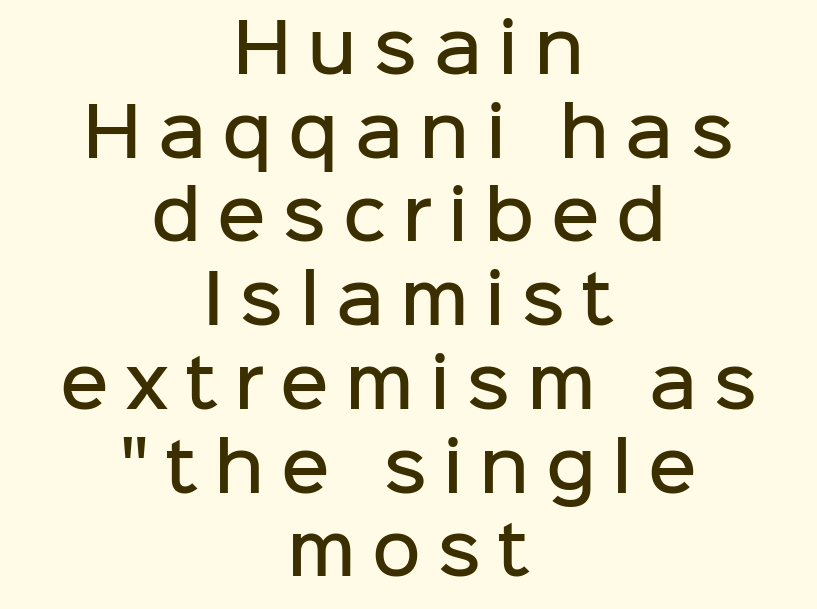
Q: Is the text bold? A: Semi-bold.
Q: Is the text italic (slanted)? A: No, it is upright.
Q: Is the typeface a serif or a sans-serif typeface? A: Sans-serif.
Q: Is the text underlined? A: No.
Q: How is the paragraph aligned? A: Centered.
Q: Is the spacing between letters normal or unusually wide? A: Unusually wide.
Q: Is the spacing between lines tight, normal or loose? A: Normal.
Q: Width (condensed, normal, or wide)? A: Normal.
Q: Stroke contrast? A: Low.
Q: x-height? A: Medium.
Q: Monospaced? A: No.
